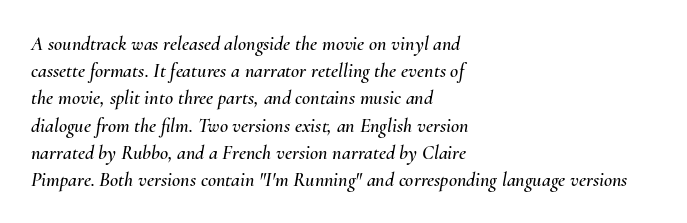
{"italic": "yes", "lean": "right", "slant_degrees": 10, "underline": "no", "align": "left", "line_spacing": "normal", "line_spacing_ratio": 1.36, "letter_spacing": "normal", "letter_spacing_em": 0.0, "glyph_px": 20}
